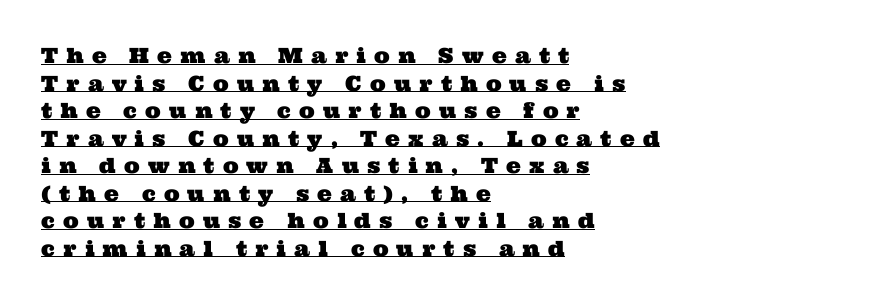
Q: Is the text underlined? A: Yes.
Q: How is the paragraph aligned? A: Left-aligned.
Q: Is the spacing between letters normal or unusually wide? A: Unusually wide.
Q: Is the spacing between lines tight, normal or loose? A: Normal.
